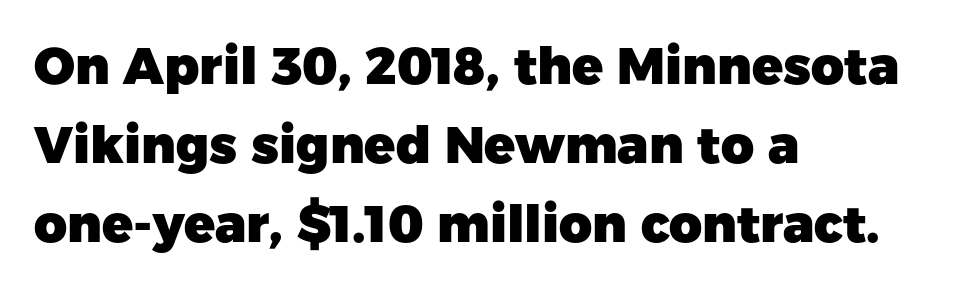
Q: Is the text bold? A: Yes.
Q: Is the text italic (slanted)? A: No, it is upright.
Q: Is the typeface a serif or a sans-serif typeface? A: Sans-serif.
Q: Is the text underlined? A: No.
Q: How is the paragraph aligned? A: Left-aligned.
Q: Is the spacing between letters normal or unusually wide? A: Normal.
Q: Is the spacing between lines tight, normal or loose? A: Normal.
Q: Width (condensed, normal, or wide)? A: Normal.
Q: Stroke contrast? A: Low.
Q: x-height? A: Medium.
Q: Monospaced? A: No.
